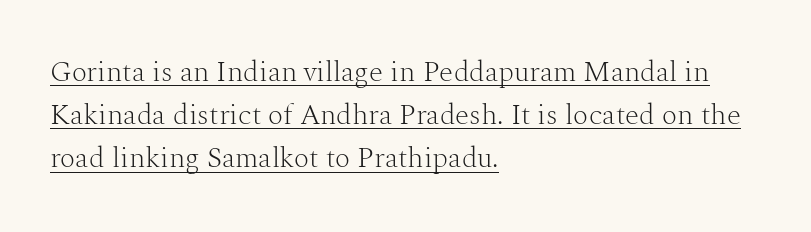
The image shows 29 px light serif type, upright; set left-aligned, normal line spacing (1.49x), normal letter spacing, underlined; medium stroke contrast and a medium x-height.
